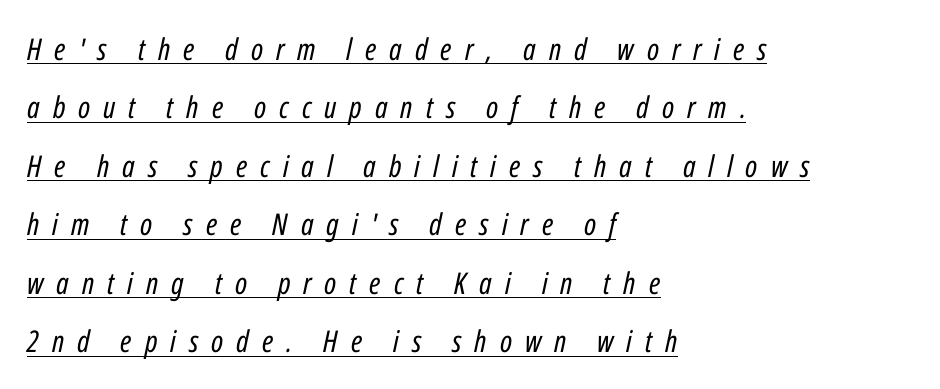
Q: Is the text bold? A: No.
Q: Is the text italic (slanted)? A: Yes, it leans right by about 12 degrees.
Q: Is the text underlined? A: Yes.
Q: How is the paragraph aligned? A: Left-aligned.
Q: Is the spacing between letters normal or unusually wide? A: Unusually wide.
Q: Is the spacing between lines tight, normal or loose? A: Loose.
Q: Width (condensed, normal, or wide)? A: Condensed.
Q: Stroke contrast? A: Low.
Q: x-height? A: Medium.
Q: Monospaced? A: No.
